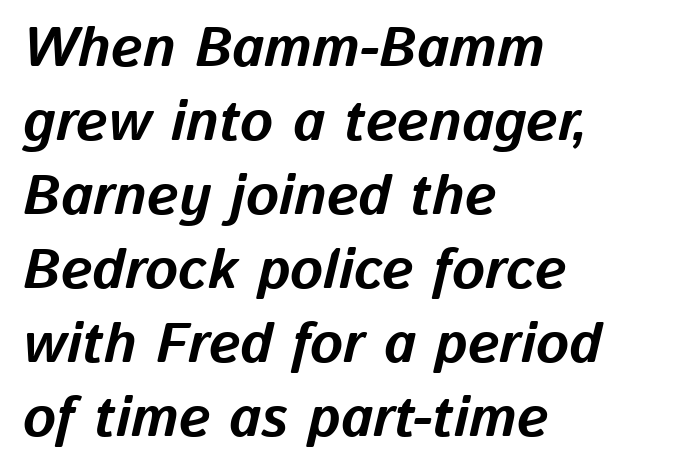
The image shows 56 px bold type, italic (leaning right); set left-aligned, normal line spacing (1.32x), normal letter spacing, not underlined; low stroke contrast and a medium x-height.
